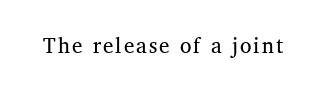
The image shows 21 px text type, upright; set not underlined.
